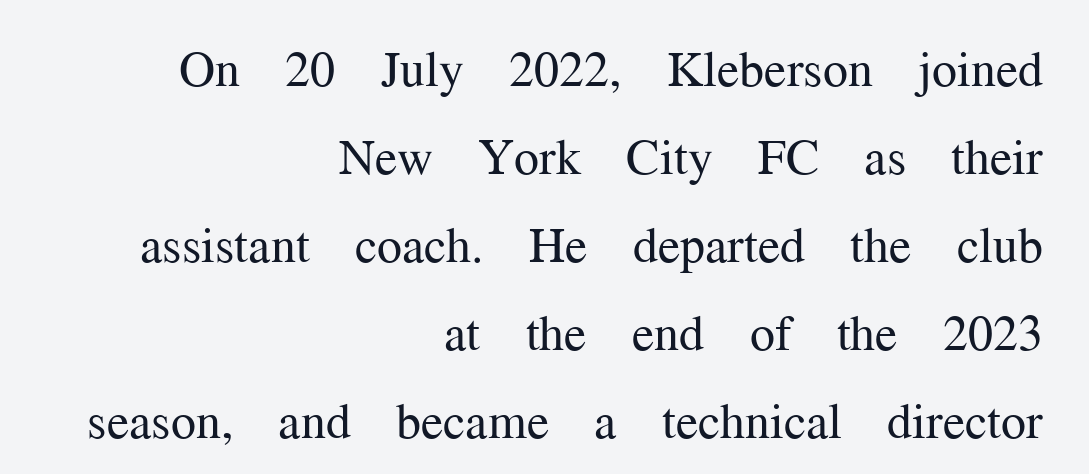
The image shows 50 px regular-weight serif type, upright; set right-aligned, line spacing 1.76x, normal letter spacing, not underlined; medium stroke contrast and a medium x-height.
